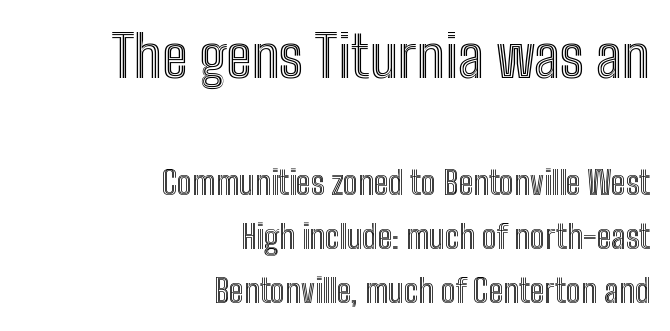
{"italic": "no", "width": "condensed", "x_height": "medium", "monospaced": "no", "underline": "no", "align": "right", "line_spacing": "normal", "line_spacing_ratio": 1.64, "letter_spacing": "normal", "letter_spacing_em": 0.0, "larger_block": "first", "size_ratio": 1.76, "glyph_px": 58}
